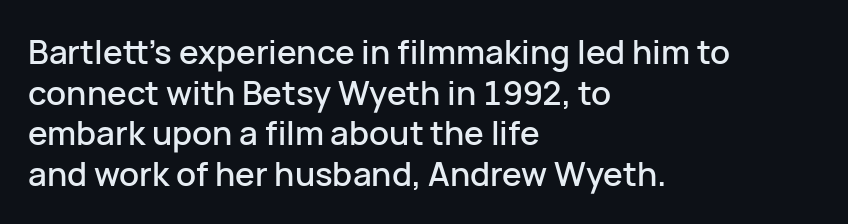
{"serif": "no", "italic": "no", "width": "normal", "stroke_contrast": "low", "x_height": "medium", "monospaced": "no", "underline": "no", "align": "left", "line_spacing_ratio": 1.23, "letter_spacing": "normal", "letter_spacing_em": 0.0, "glyph_px": 33}
